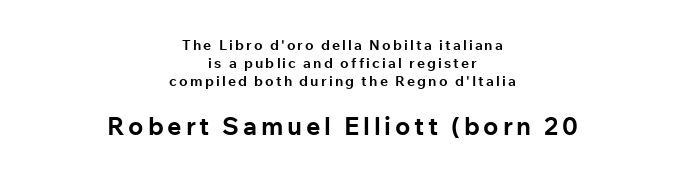
The image shows 25 px bold type, upright; set centered, normal line spacing (1.28x), not underlined; the second (bottom) block is 1.79x larger.
